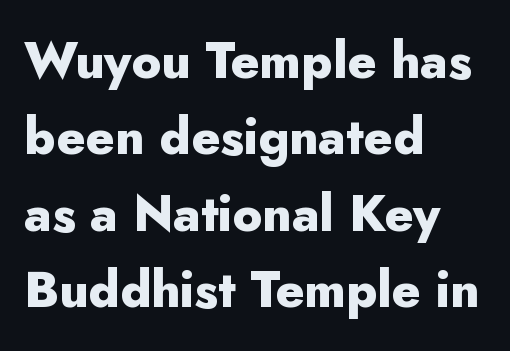
{"serif": "no", "italic": "no", "bold": "yes", "weight": "heavy", "width": "normal", "stroke_contrast": "low", "x_height": "small", "monospaced": "no", "underline": "no", "align": "left", "line_spacing": "normal", "line_spacing_ratio": 1.53, "letter_spacing": "normal", "letter_spacing_em": 0.0, "glyph_px": 50}
